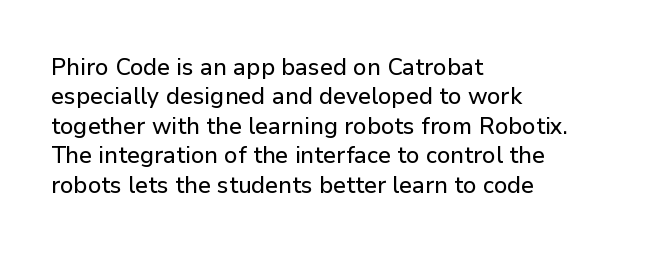
One-word summary of the alignment: left. Posture: vertical. The tracking reads as untouched default to a designer's eye. Each row of text sits above clean, open space. Does the leading feel generous? No, just average.
